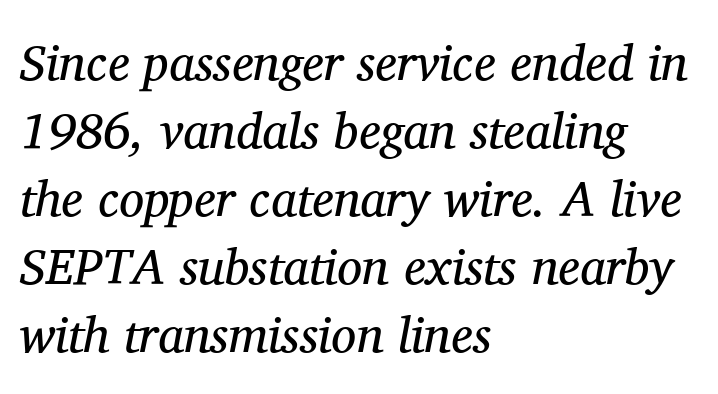
{"serif": "yes", "italic": "yes", "lean": "right", "slant_degrees": 11, "bold": "no", "weight": "regular", "width": "normal", "stroke_contrast": "medium", "x_height": "medium", "monospaced": "no", "underline": "no", "align": "left", "line_spacing": "normal", "line_spacing_ratio": 1.36, "letter_spacing": "normal", "letter_spacing_em": 0.0, "glyph_px": 50}
